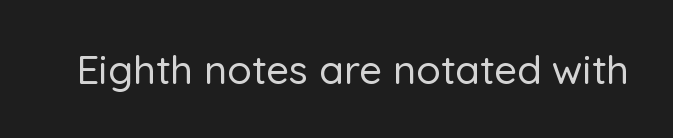
Q: Is the text italic (slanted)? A: No, it is upright.
Q: Is the typeface a serif or a sans-serif typeface? A: Sans-serif.
Q: Is the text underlined? A: No.
Q: Is the spacing between letters normal or unusually wide? A: Normal.
Q: Width (condensed, normal, or wide)? A: Normal.
Q: Stroke contrast? A: Low.
Q: x-height? A: Medium.
Q: Monospaced? A: No.
